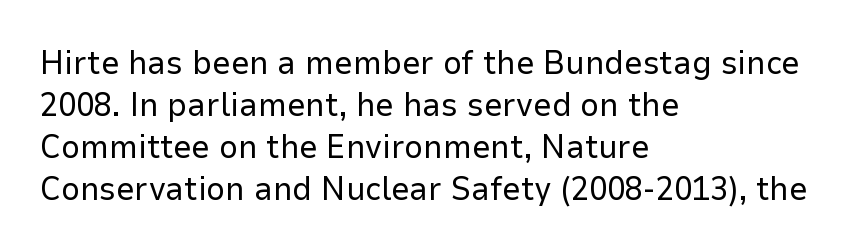
Q: Is the text bold? A: No.
Q: Is the text italic (slanted)? A: No, it is upright.
Q: Is the typeface a serif or a sans-serif typeface? A: Sans-serif.
Q: Is the text underlined? A: No.
Q: How is the paragraph aligned? A: Left-aligned.
Q: Is the spacing between letters normal or unusually wide? A: Normal.
Q: Is the spacing between lines tight, normal or loose? A: Normal.
Q: Width (condensed, normal, or wide)? A: Normal.
Q: Stroke contrast? A: Low.
Q: x-height? A: Medium.
Q: Monospaced? A: No.
